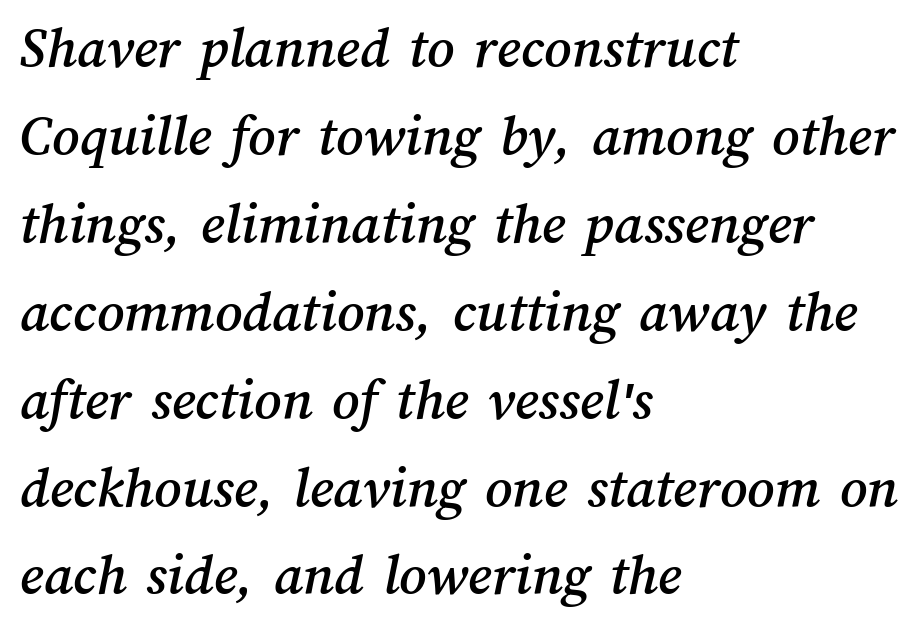
Q: Is the text underlined? A: No.
Q: How is the paragraph aligned? A: Left-aligned.
Q: Is the spacing between letters normal or unusually wide? A: Normal.
Q: Is the spacing between lines tight, normal or loose? A: Normal.
Q: Width (condensed, normal, or wide)? A: Normal.
Q: Stroke contrast? A: Medium.
Q: x-height? A: Medium.
Q: Monospaced? A: No.
